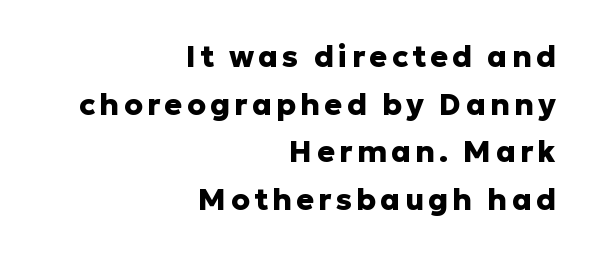
{"serif": "no", "italic": "no", "bold": "yes", "weight": "heavy", "width": "normal", "stroke_contrast": "low", "x_height": "medium", "monospaced": "no", "underline": "no", "align": "right", "line_spacing": "normal", "line_spacing_ratio": 1.59, "glyph_px": 30}
